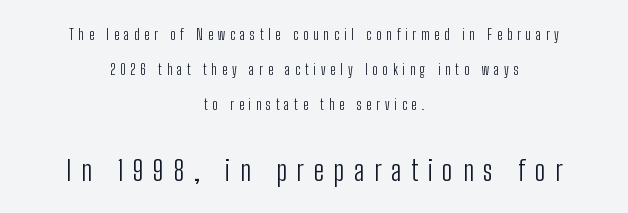
{"serif": "no", "italic": "no", "bold": "no", "weight": "light", "width": "condensed", "stroke_contrast": "low", "x_height": "medium", "monospaced": "no", "underline": "no", "align": "center", "line_spacing": "loose", "line_spacing_ratio": 2.49, "letter_spacing": "wide", "letter_spacing_em": 0.35, "larger_block": "second", "size_ratio": 2.0, "glyph_px": 28}
